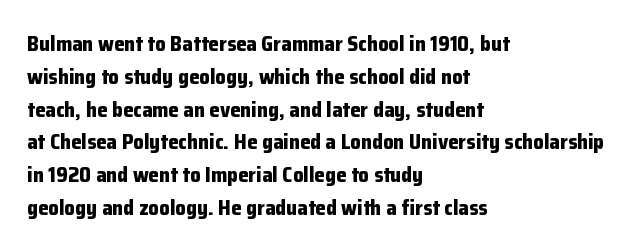
The image shows 21 px bold type, upright; set left-aligned, normal line spacing (1.56x), normal letter spacing, not underlined.
